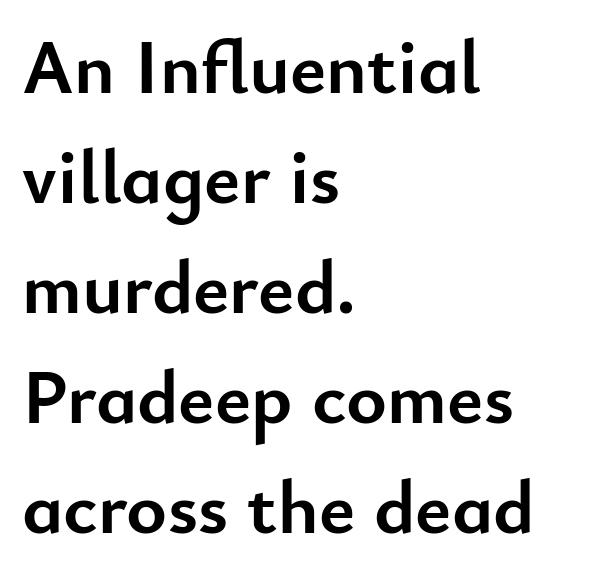
All the whitespace from short lines collects on the right. In terms of letterspacing, this is plain default setting. Every stem runs plumb, perpendicular to the baseline. Regarding serifs, this sample does without them. Check under the words: just untouched page.
